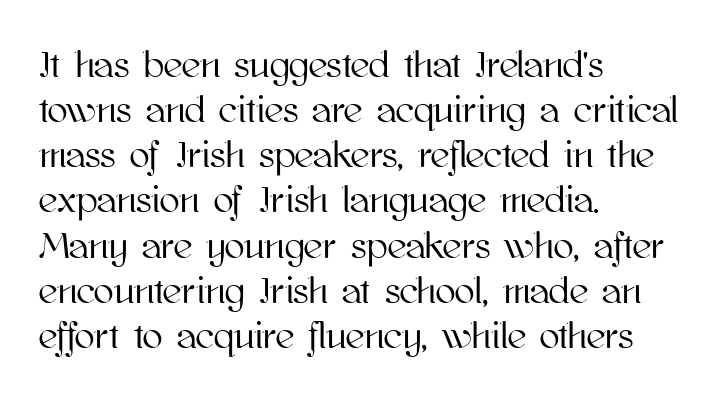
{"italic": "no", "width": "normal", "stroke_contrast": "high", "x_height": "medium", "monospaced": "no", "underline": "no", "align": "left", "line_spacing_ratio": 1.22, "letter_spacing": "normal", "letter_spacing_em": 0.0, "glyph_px": 37}
